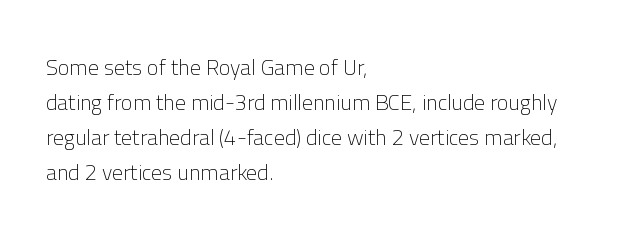
The image shows 22 px text type, upright; set left-aligned, normal line spacing (1.59x), normal letter spacing, not underlined.
